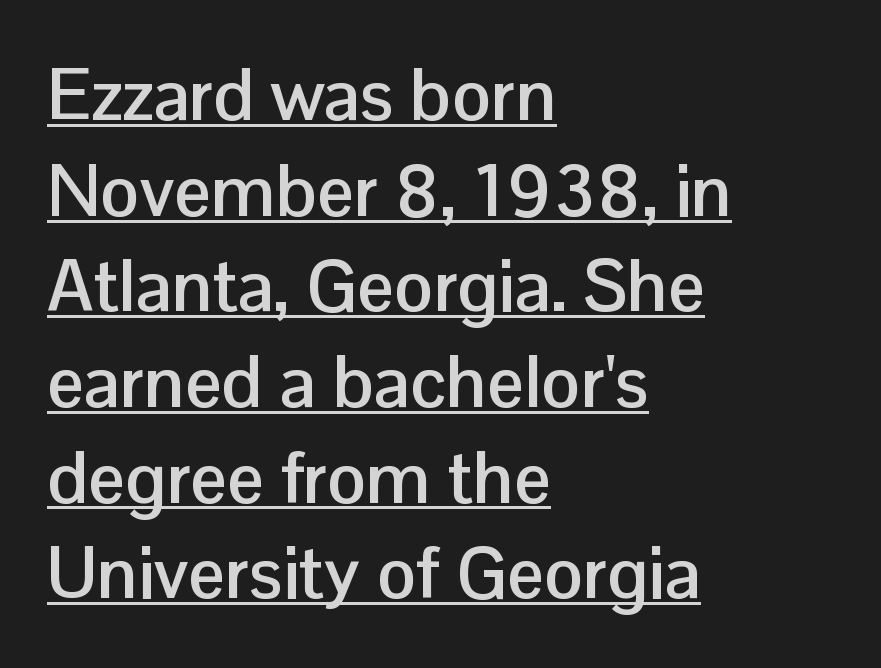
Q: Is the text bold? A: Yes.
Q: Is the text italic (slanted)? A: No, it is upright.
Q: Is the typeface a serif or a sans-serif typeface? A: Sans-serif.
Q: Is the text underlined? A: Yes.
Q: How is the paragraph aligned? A: Left-aligned.
Q: Is the spacing between letters normal or unusually wide? A: Normal.
Q: Is the spacing between lines tight, normal or loose? A: Normal.
Q: Width (condensed, normal, or wide)? A: Normal.
Q: Stroke contrast? A: Low.
Q: x-height? A: Medium.
Q: Monospaced? A: No.
